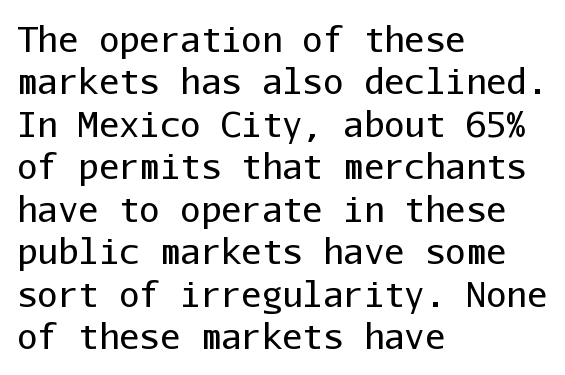
{"serif": "no", "italic": "no", "bold": "no", "weight": "regular", "width": "normal", "stroke_contrast": "low", "x_height": "medium", "monospaced": "yes", "underline": "no", "align": "left", "line_spacing": "normal", "line_spacing_ratio": 1.25, "letter_spacing": "normal", "letter_spacing_em": 0.0, "glyph_px": 34}
